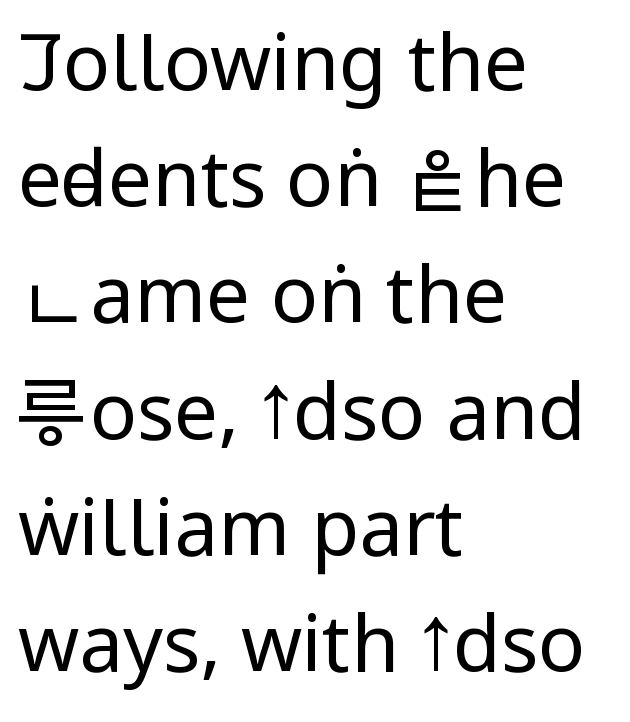
Q: Is the text bold? A: No.
Q: Is the text italic (slanted)? A: No, it is upright.
Q: Is the typeface a serif or a sans-serif typeface? A: Sans-serif.
Q: Is the text underlined? A: No.
Q: How is the paragraph aligned? A: Left-aligned.
Q: Is the spacing between letters normal or unusually wide? A: Normal.
Q: Is the spacing between lines tight, normal or loose? A: Normal.
Q: Width (condensed, normal, or wide)? A: Condensed.
Q: Stroke contrast? A: Low.
Q: x-height? A: Large.
Q: Monospaced? A: No.
